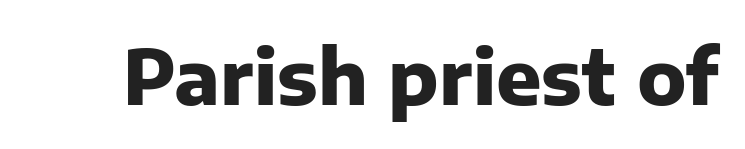
The image shows 75 px heavy sans-serif type, upright; set normal letter spacing, not underlined; low stroke contrast and a medium x-height.
